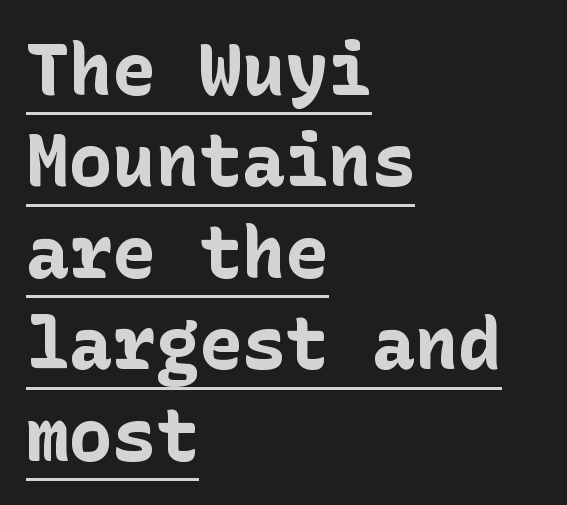
Q: Is the text bold? A: Yes.
Q: Is the text italic (slanted)? A: No, it is upright.
Q: Is the typeface a serif or a sans-serif typeface? A: Sans-serif.
Q: Is the text underlined? A: Yes.
Q: How is the paragraph aligned? A: Left-aligned.
Q: Is the spacing between letters normal or unusually wide? A: Normal.
Q: Is the spacing between lines tight, normal or loose? A: Normal.
Q: Width (condensed, normal, or wide)? A: Normal.
Q: Stroke contrast? A: Low.
Q: x-height? A: Medium.
